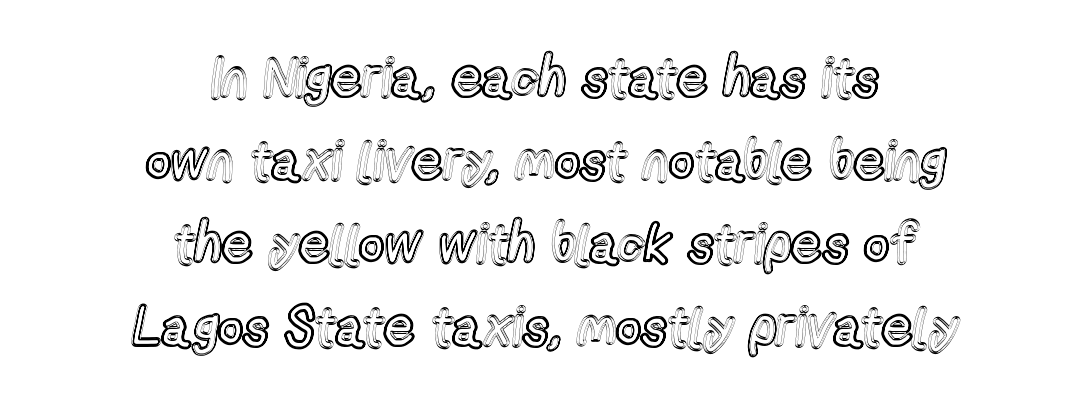
Q: Is the text italic (slanted)? A: Yes.
Q: Is the text underlined? A: No.
Q: How is the paragraph aligned? A: Centered.
Q: Is the spacing between letters normal or unusually wide? A: Normal.
Q: Is the spacing between lines tight, normal or loose? A: Normal.
Q: Width (condensed, normal, or wide)? A: Condensed.
Q: x-height? A: Medium.
Q: Monospaced? A: No.
